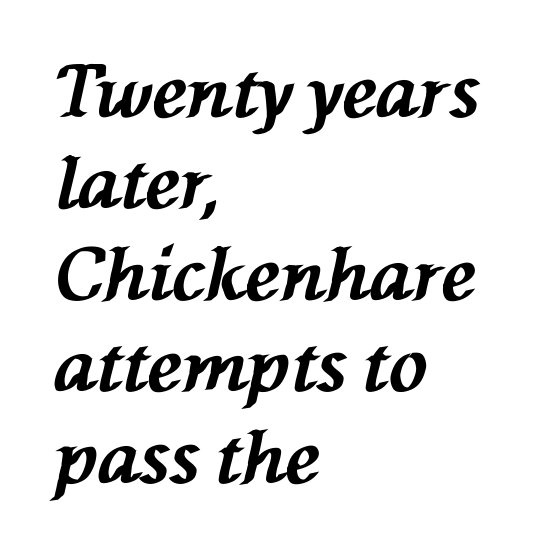
Q: Is the text bold? A: Yes.
Q: Is the text italic (slanted)? A: Yes, it leans left by about 76 degrees.
Q: Is the text underlined? A: No.
Q: How is the paragraph aligned? A: Left-aligned.
Q: Is the spacing between letters normal or unusually wide? A: Normal.
Q: Is the spacing between lines tight, normal or loose? A: Normal.
Q: Width (condensed, normal, or wide)? A: Normal.
Q: Stroke contrast? A: Medium.
Q: x-height? A: Medium.
Q: Monospaced? A: No.
